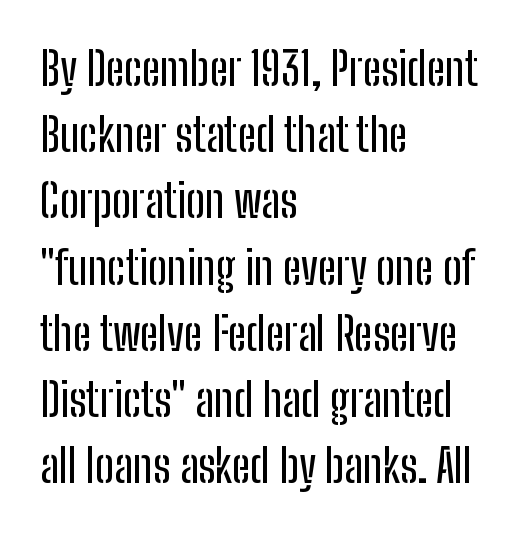
Nope, no serifs anywhere on these letters. Honestly, there is no underline to notice here at all. Spacing between characters is what you'd get straight out of the box. Line starts are locked; line ends wander. These lines are rendered in a variable-pitch font. The lettering holds an erect, upright posture throughout.
